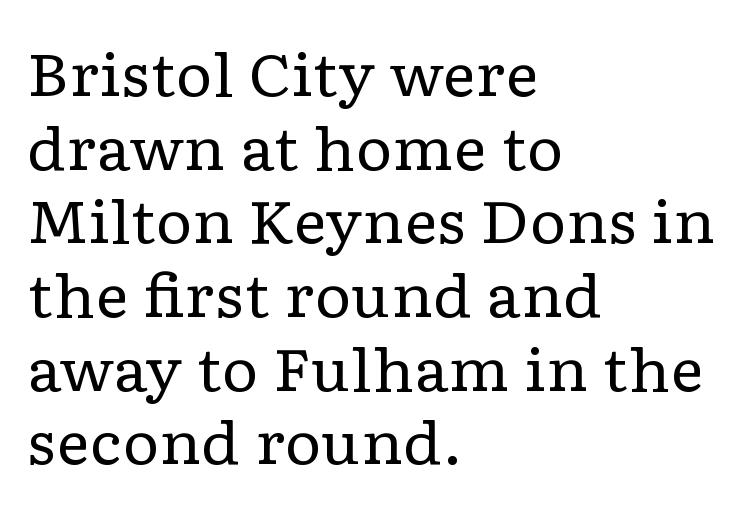
Is the type heavy? It reads as light-to-regular instead. A typesetter would mark this as roman, not italic. Varying glyph widths throughout — classic text-font behaviour. Students, note that the glyphs here touch the page at normal intervals. Examine the stroke ends and you'll spot serifs. Letters rest on an invisible, unmarked baseline.
